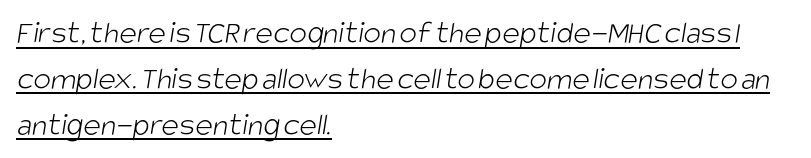
The image shows 33 px light, condensed sans-serif type; set left-aligned, normal line spacing (1.39x), normal letter spacing, underlined; low stroke contrast and a large x-height.
